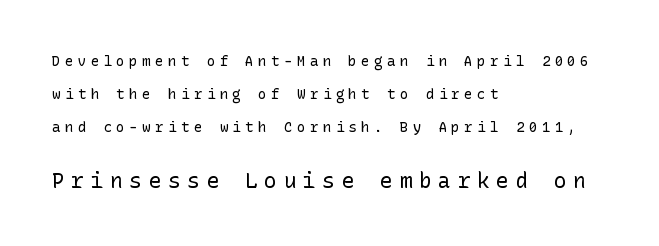
The image shows 21 px text type, upright; set left-aligned, loose line spacing (2.36x), unusually wide letter spacing (+0.32 em), not underlined; the second (bottom) block is 1.5x larger.
